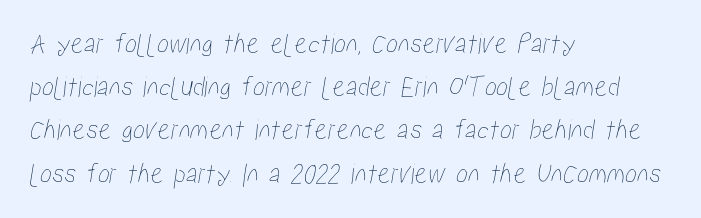
The image shows 30 px condensed type; set left-aligned, normal line spacing (1.44x), normal letter spacing, not underlined; low stroke contrast and a medium x-height.
